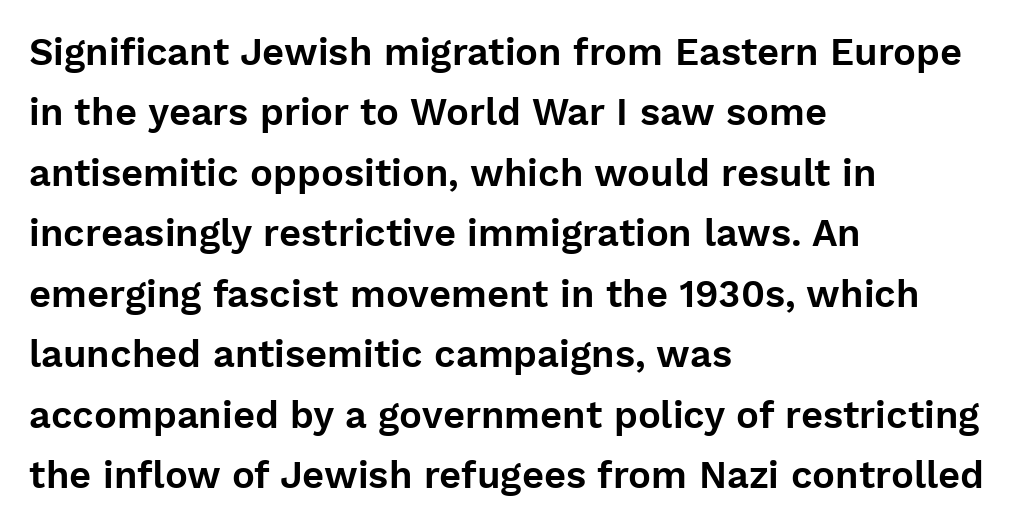
The image shows 38 px sans-serif type, upright; set left-aligned, normal line spacing (1.59x), normal letter spacing, not underlined; low stroke contrast and a medium x-height.
